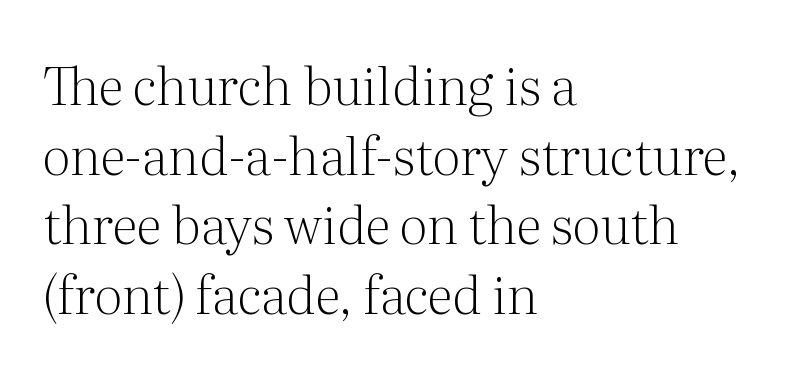
The image shows 52 px light serif type, upright; set left-aligned, normal line spacing (1.34x), normal letter spacing, not underlined; medium stroke contrast and a medium x-height.
